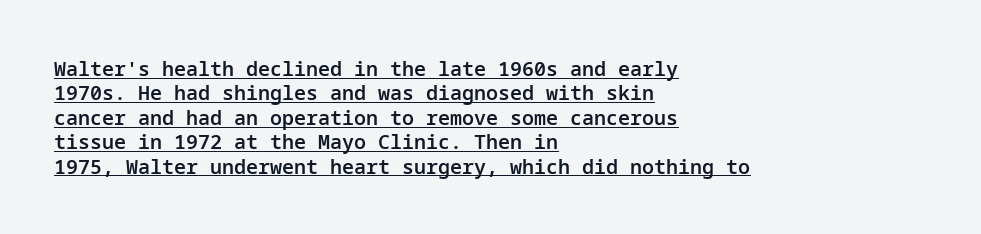
The image shows 20 px text type, upright; set left-aligned, line spacing 1.22x, normal letter spacing, underlined.
